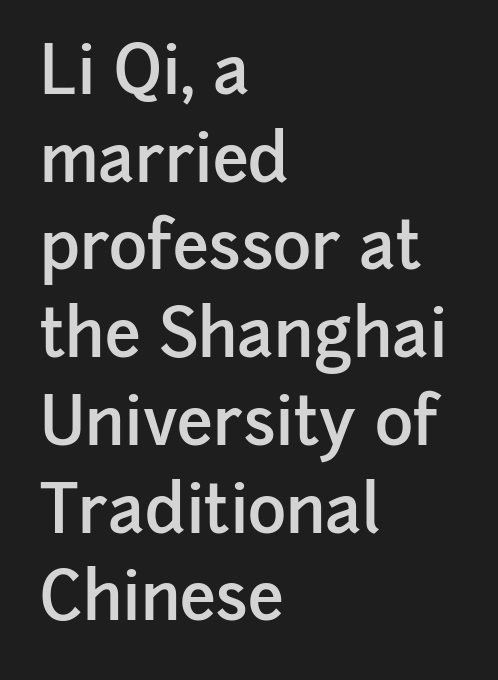
The image shows 65 px semibold sans-serif type, upright; set left-aligned, normal line spacing (1.35x), normal letter spacing, not underlined; low stroke contrast and a medium x-height.
